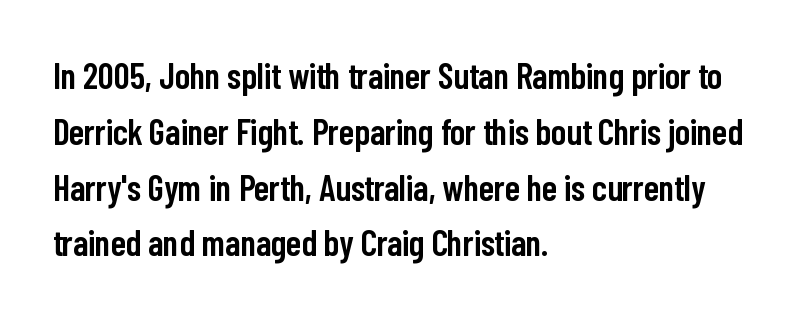
{"serif": "no", "italic": "no", "bold": "semi", "weight": "semibold", "width": "condensed", "stroke_contrast": "low", "x_height": "medium", "monospaced": "no", "underline": "no", "align": "left", "line_spacing": "normal", "line_spacing_ratio": 1.55, "letter_spacing": "normal", "letter_spacing_em": 0.0, "glyph_px": 36}
